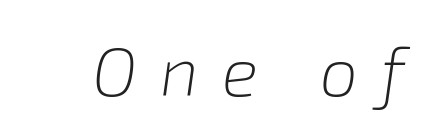
Does the lettering tilt? It does — this is italic. A typesetter would call this heavily tracked-out type. Proportional: the letters do not fall into vertical columns. Stroke thickness stays within the range of a standard reading face or lighter.
